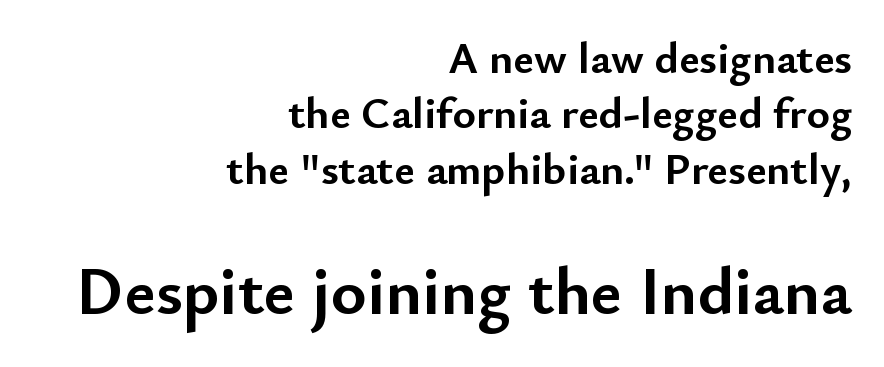
Italic: no, the glyphs are upright roman. A student would call this right alignment; a typographer would say flush right, rag left. Size hierarchy here favors the trailing block over the leading one. Think of a printed novel: that variable character pitch is what you see here.
